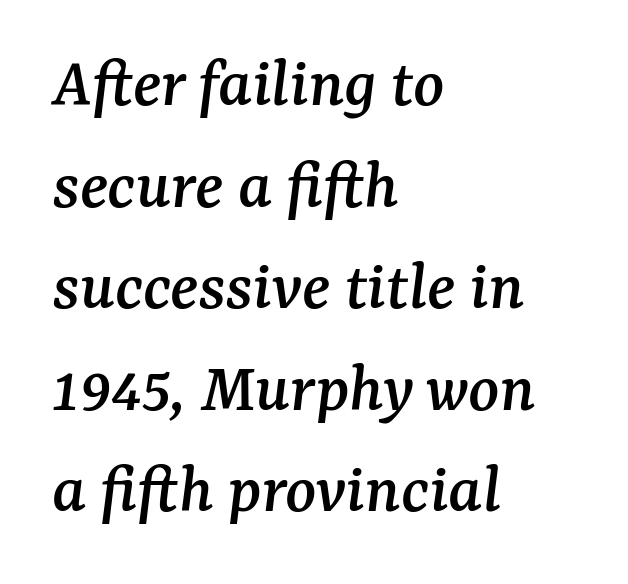
These lines are rendered in a variable-pitch font. Caption: multi-line text, flush left, ragged right. If you measured baseline to baseline, you'd find a middling distance. Just letters on the line, the space beneath them empty. Looking at the ascenders, they clearly lean.
